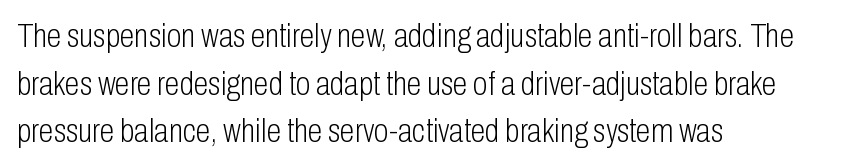
Q: Is the text bold? A: No.
Q: Is the text italic (slanted)? A: No, it is upright.
Q: Is the typeface a serif or a sans-serif typeface? A: Sans-serif.
Q: Is the text underlined? A: No.
Q: How is the paragraph aligned? A: Left-aligned.
Q: Is the spacing between letters normal or unusually wide? A: Normal.
Q: Is the spacing between lines tight, normal or loose? A: Normal.
Q: Width (condensed, normal, or wide)? A: Condensed.
Q: Stroke contrast? A: Low.
Q: x-height? A: Medium.
Q: Monospaced? A: No.
